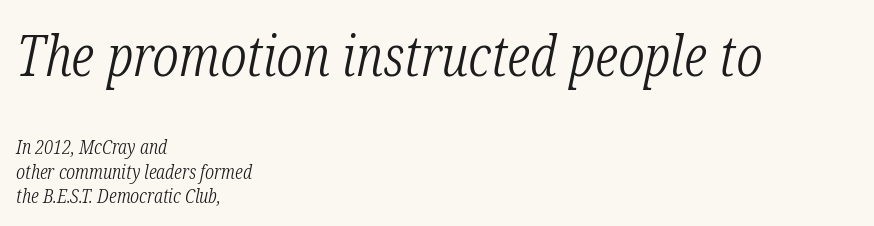
Q: Is the text bold? A: No.
Q: Is the text italic (slanted)? A: Yes, it leans right by about 12 degrees.
Q: Is the typeface a serif or a sans-serif typeface? A: Serif.
Q: Is the text underlined? A: No.
Q: How is the paragraph aligned? A: Left-aligned.
Q: Is the spacing between letters normal or unusually wide? A: Normal.
Q: Is the spacing between lines tight, normal or loose? A: Normal.
Q: Which block of text is set in a larger size, the first (top) or the second (bottom)? A: The first (top) one.
Q: Width (condensed, normal, or wide)? A: Condensed.
Q: Stroke contrast? A: Low.
Q: x-height? A: Medium.
Q: Monospaced? A: No.
